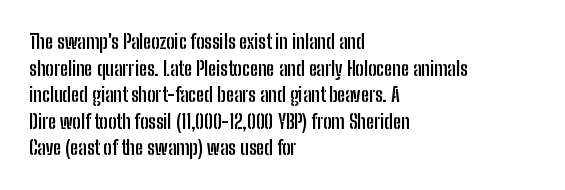
Q: Is the text bold? A: Yes.
Q: Is the text italic (slanted)? A: No, it is upright.
Q: Is the text underlined? A: No.
Q: How is the paragraph aligned? A: Left-aligned.
Q: Is the spacing between letters normal or unusually wide? A: Normal.
Q: Is the spacing between lines tight, normal or loose? A: Normal.
